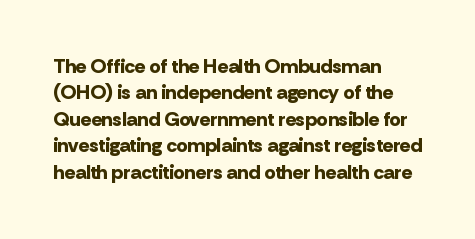
The image shows 20 px bold type, upright; set left-aligned, normal line spacing (1.32x), normal letter spacing, not underlined.
